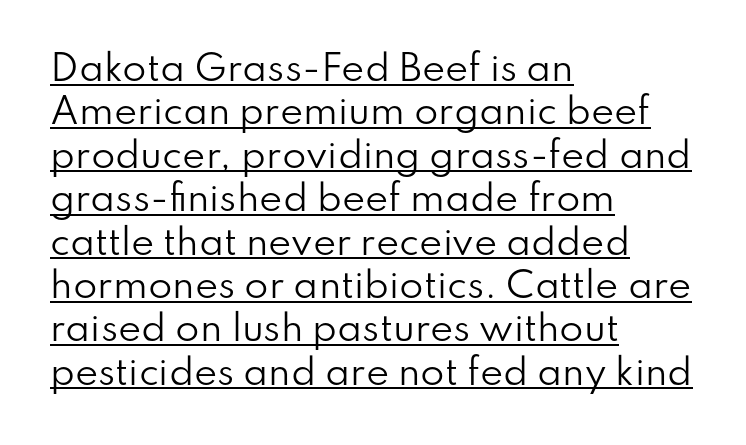
{"serif": "no", "italic": "no", "bold": "no", "weight": "regular", "width": "normal", "stroke_contrast": "low", "x_height": "small", "monospaced": "no", "underline": "yes", "align": "left", "line_spacing_ratio": 1.24, "letter_spacing": "normal", "letter_spacing_em": 0.0, "glyph_px": 35}
